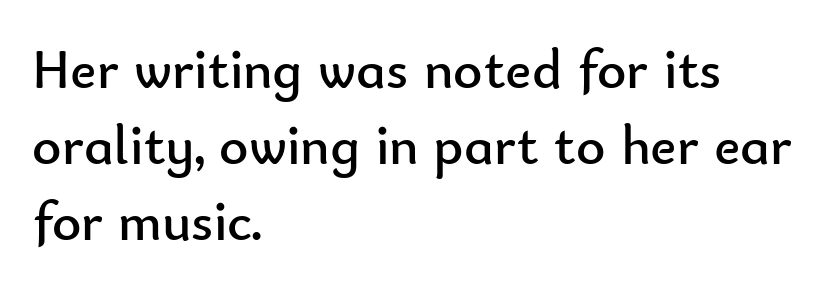
Q: Is the text bold? A: No.
Q: Is the text italic (slanted)? A: No, it is upright.
Q: Is the typeface a serif or a sans-serif typeface? A: Sans-serif.
Q: Is the text underlined? A: No.
Q: How is the paragraph aligned? A: Left-aligned.
Q: Is the spacing between letters normal or unusually wide? A: Normal.
Q: Is the spacing between lines tight, normal or loose? A: Normal.
Q: Width (condensed, normal, or wide)? A: Normal.
Q: Stroke contrast? A: Low.
Q: x-height? A: Small.
Q: Monospaced? A: No.
